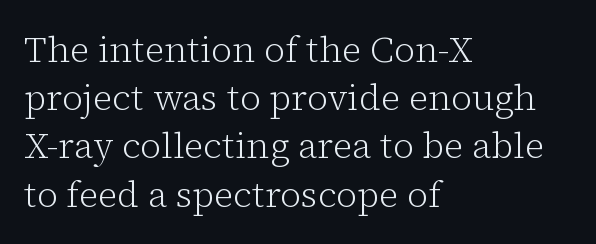
The image shows 36 px light serif type, upright; set left-aligned, normal line spacing (1.34x), normal letter spacing, not underlined; low stroke contrast and a medium x-height.
